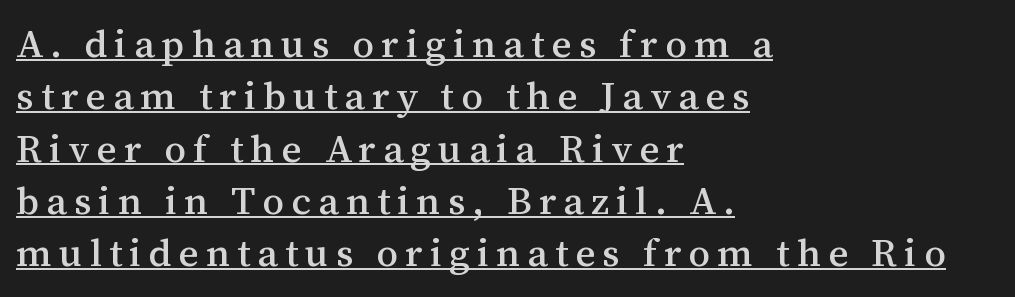
Serif or sans? Serif — the stroke terminals have little feet. Short and long lines alike share a common starting point at left. A typographer would call this underscored text. Students, observe: this is what conventionally led text looks like. The letters stand straight up with perfectly vertical stems. Here the designer chose a conventional face with non-uniform glyph widths.
